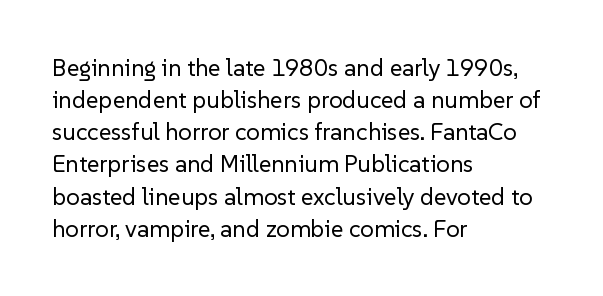
The image shows 24 px text type, upright; set left-aligned, normal line spacing (1.34x), normal letter spacing, not underlined.
